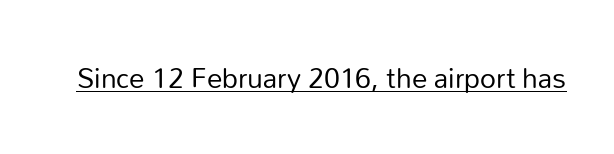
Q: Is the text bold? A: No.
Q: Is the text italic (slanted)? A: No, it is upright.
Q: Is the typeface a serif or a sans-serif typeface? A: Sans-serif.
Q: Is the text underlined? A: Yes.
Q: Is the spacing between letters normal or unusually wide? A: Normal.
Q: Width (condensed, normal, or wide)? A: Normal.
Q: Stroke contrast? A: Low.
Q: x-height? A: Medium.
Q: Monospaced? A: No.
